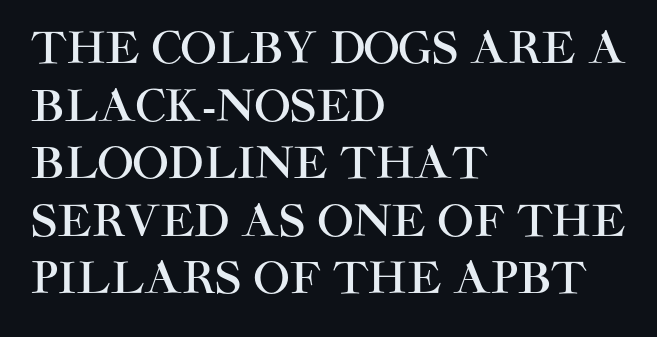
Q: Is the text italic (slanted)? A: No, it is upright.
Q: Is the typeface a serif or a sans-serif typeface? A: Sans-serif.
Q: Is the text underlined? A: No.
Q: How is the paragraph aligned? A: Left-aligned.
Q: Is the spacing between letters normal or unusually wide? A: Normal.
Q: Is the spacing between lines tight, normal or loose? A: Normal.
Q: Width (condensed, normal, or wide)? A: Normal.
Q: Stroke contrast? A: High.
Q: x-height? A: Large.
Q: Monospaced? A: No.
